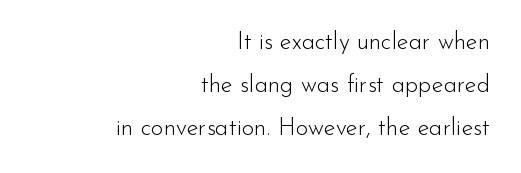
No heavy texture on the line: the type isn't bold. Compared with typical body copy, the letter spacing here is the same. Visually the block forms a straight wall on the right and a jagged coastline on the left. Nope, not italic — everything's standing straight.
